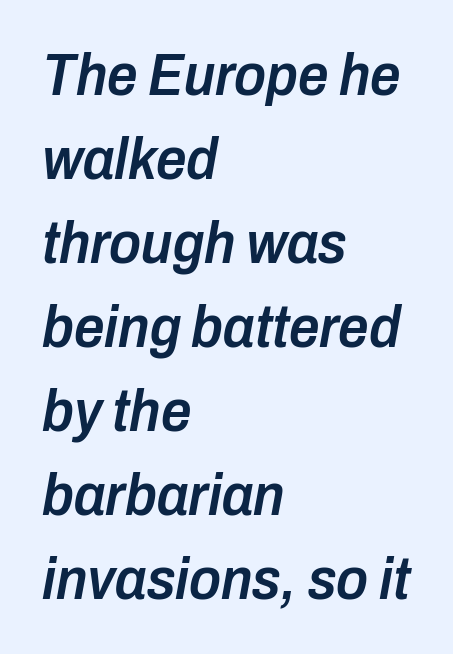
{"italic": "yes", "lean": "right", "slant_degrees": 10, "bold": "semi", "weight": "semibold", "width": "condensed", "stroke_contrast": "low", "x_height": "medium", "monospaced": "no", "underline": "no", "align": "left", "line_spacing": "normal", "line_spacing_ratio": 1.4, "letter_spacing": "normal", "letter_spacing_em": 0.0, "glyph_px": 60}
